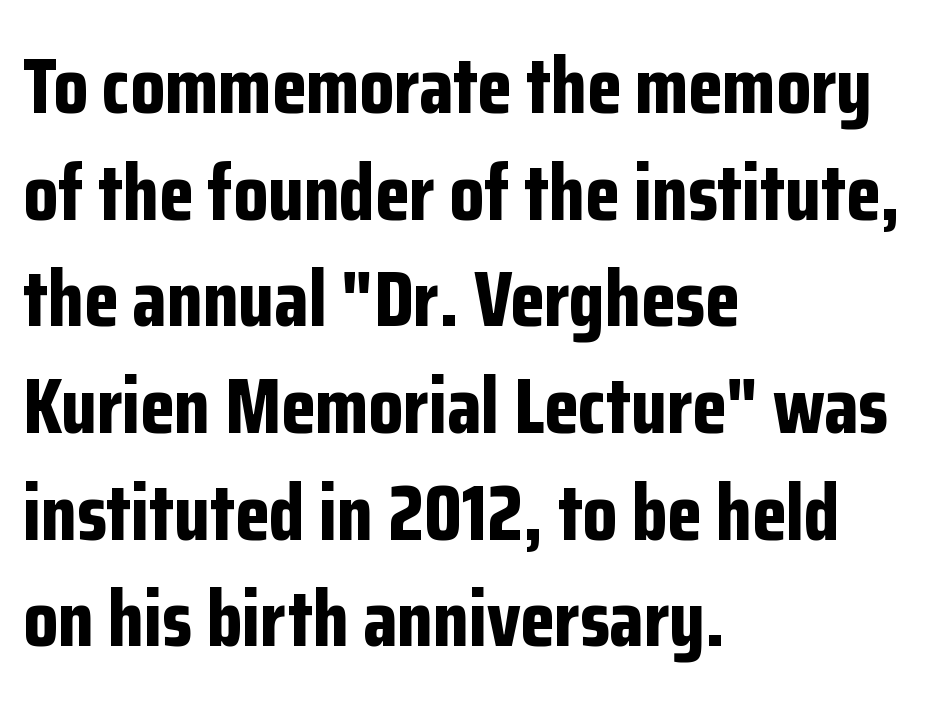
The image shows 79 px bold, condensed sans-serif type, upright; set left-aligned, normal line spacing (1.35x), normal letter spacing, not underlined; low stroke contrast and a medium x-height.
